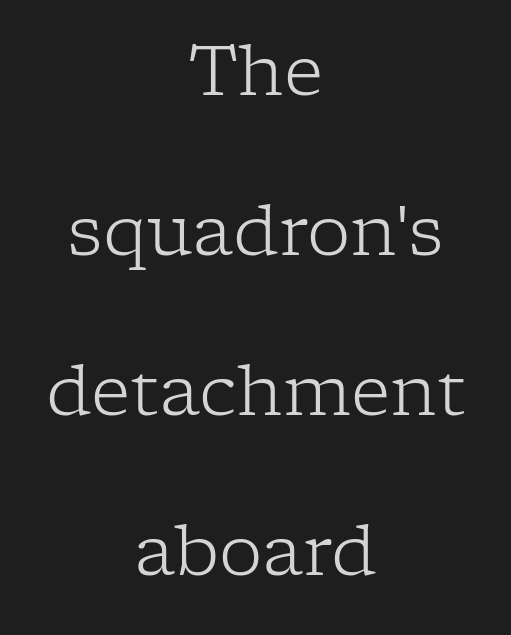
The image shows 69 px light serif type, upright; set centered, loose line spacing (2.32x), normal letter spacing, not underlined; low stroke contrast and a medium x-height.
